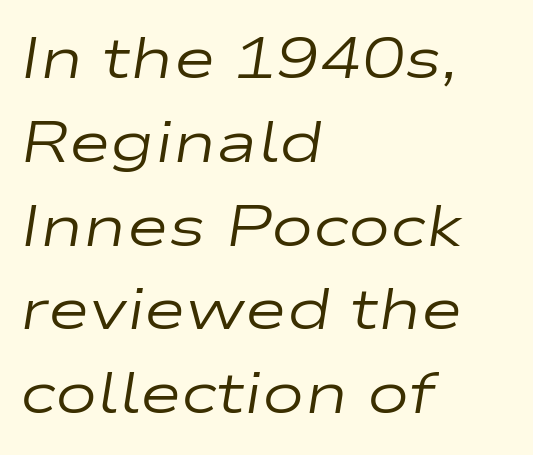
{"italic": "yes", "lean": "right", "slant_degrees": 9, "bold": "no", "weight": "regular", "width": "wide", "stroke_contrast": "low", "x_height": "medium", "monospaced": "no", "underline": "no", "align": "left", "line_spacing": "normal", "line_spacing_ratio": 1.47, "letter_spacing": "normal", "letter_spacing_em": 0.0, "glyph_px": 57}
